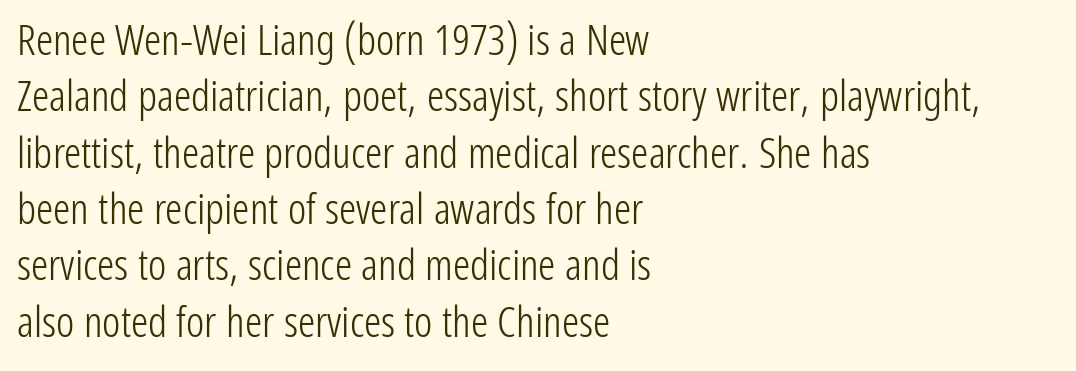
This sample has the flowing, uneven cadence of proportional lettering. The space directly below the letters is spotless. These lines stack with their left ends in a neat column. This rendering leaves character spacing at its baseline value. Notice how the stems are strictly vertical — no italics here. This rendering employs a face without finishing strokes, i.e., a sans-serif.
